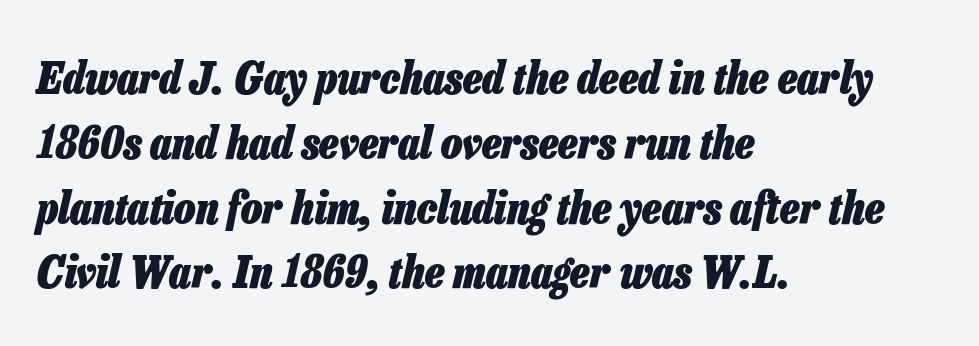
Q: Is the text bold? A: Yes.
Q: Is the text italic (slanted)? A: Yes, it leans right by about 13 degrees.
Q: Is the text underlined? A: No.
Q: How is the paragraph aligned? A: Left-aligned.
Q: Is the spacing between letters normal or unusually wide? A: Normal.
Q: Is the spacing between lines tight, normal or loose? A: Normal.
Q: Width (condensed, normal, or wide)? A: Condensed.
Q: Stroke contrast? A: Low.
Q: x-height? A: Medium.
Q: Monospaced? A: No.
